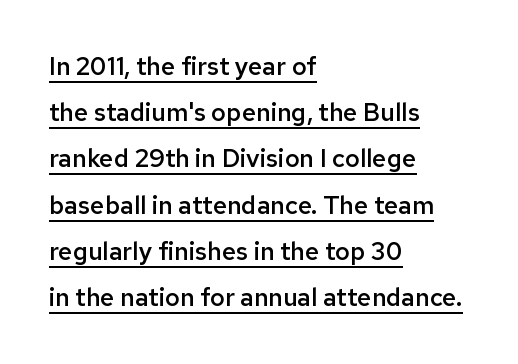
Q: Is the text bold? A: Semi-bold.
Q: Is the text italic (slanted)? A: No, it is upright.
Q: Is the text underlined? A: Yes.
Q: How is the paragraph aligned? A: Left-aligned.
Q: Is the spacing between letters normal or unusually wide? A: Normal.
